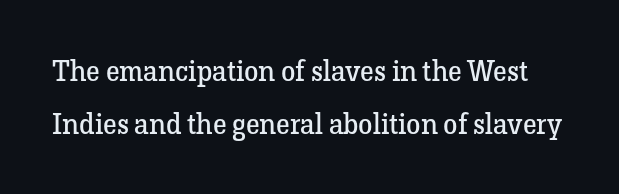
{"serif": "yes", "italic": "no", "bold": "no", "weight": "regular", "width": "normal", "stroke_contrast": "low", "x_height": "medium", "monospaced": "no", "underline": "no", "line_spacing_ratio": 1.84, "letter_spacing": "normal", "letter_spacing_em": 0.0, "glyph_px": 29}
